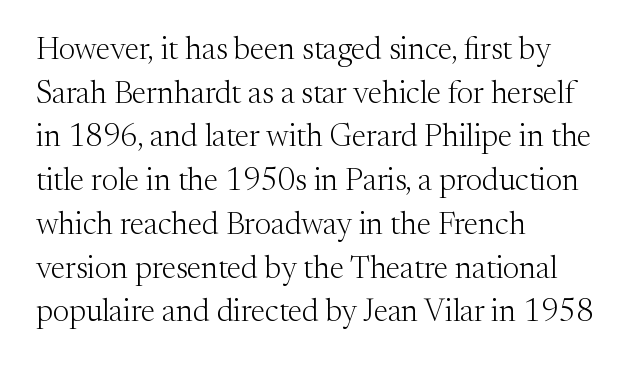
{"serif": "yes", "italic": "no", "bold": "no", "weight": "light", "width": "normal", "stroke_contrast": "medium", "x_height": "medium", "monospaced": "no", "underline": "no", "align": "left", "line_spacing": "normal", "line_spacing_ratio": 1.41, "letter_spacing": "normal", "letter_spacing_em": 0.0, "glyph_px": 31}
